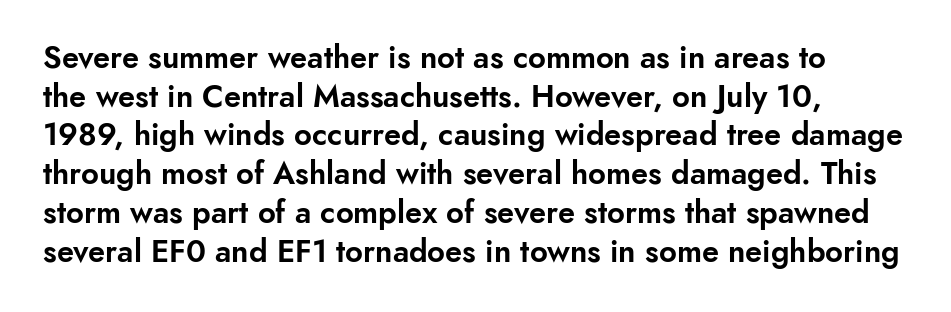
The image shows 31 px sans-serif type, upright; set left-aligned, normal line spacing (1.25x), normal letter spacing, not underlined; low stroke contrast and a small x-height.
